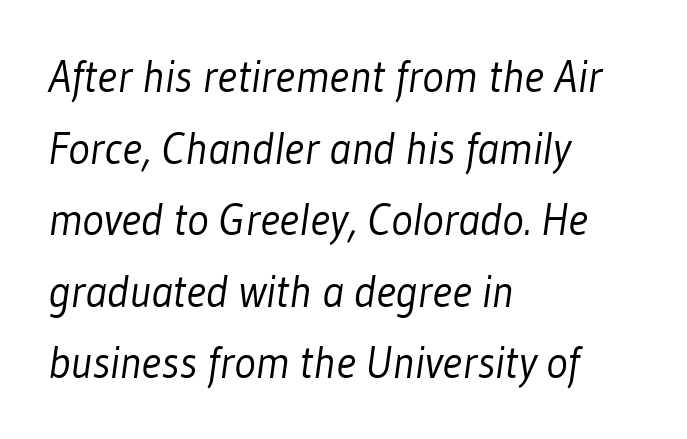
Q: Is the text bold? A: No.
Q: Is the typeface a serif or a sans-serif typeface? A: Sans-serif.
Q: Is the text underlined? A: No.
Q: How is the paragraph aligned? A: Left-aligned.
Q: Is the spacing between letters normal or unusually wide? A: Normal.
Q: Is the spacing between lines tight, normal or loose? A: Normal.
Q: Width (condensed, normal, or wide)? A: Condensed.
Q: Stroke contrast? A: Low.
Q: x-height? A: Medium.
Q: Monospaced? A: No.
